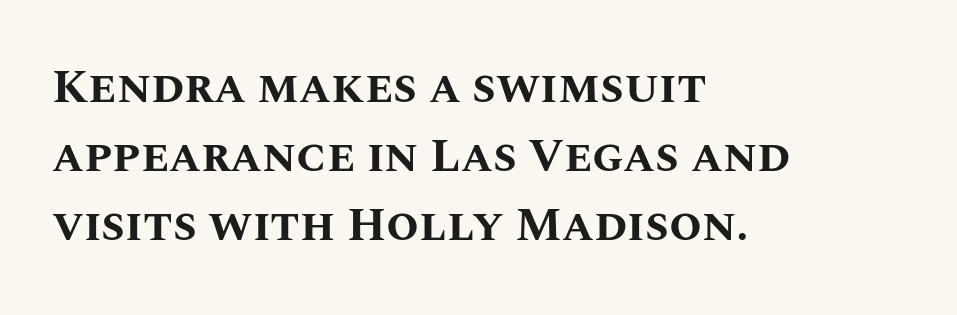
Q: Is the text bold? A: Yes.
Q: Is the text italic (slanted)? A: No, it is upright.
Q: Is the text underlined? A: No.
Q: How is the paragraph aligned? A: Left-aligned.
Q: Is the spacing between letters normal or unusually wide? A: Normal.
Q: Is the spacing between lines tight, normal or loose? A: Normal.
Q: Width (condensed, normal, or wide)? A: Normal.
Q: Stroke contrast? A: Medium.
Q: x-height? A: Large.
Q: Monospaced? A: No.
